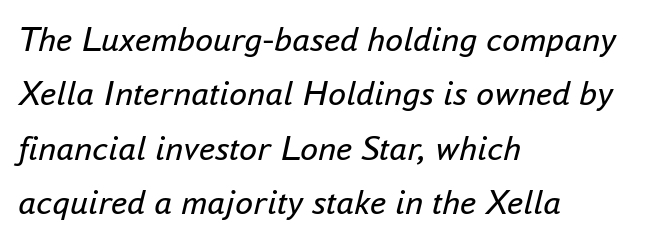
The image shows 36 px regular-weight type, italic (leaning right); set left-aligned, normal line spacing (1.51x), normal letter spacing, not underlined; low stroke contrast and a small x-height.
